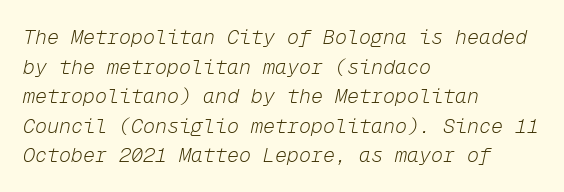
The image shows 20 px text type, italic (leaning right); set left-aligned, normal line spacing (1.48x), normal letter spacing, not underlined.
